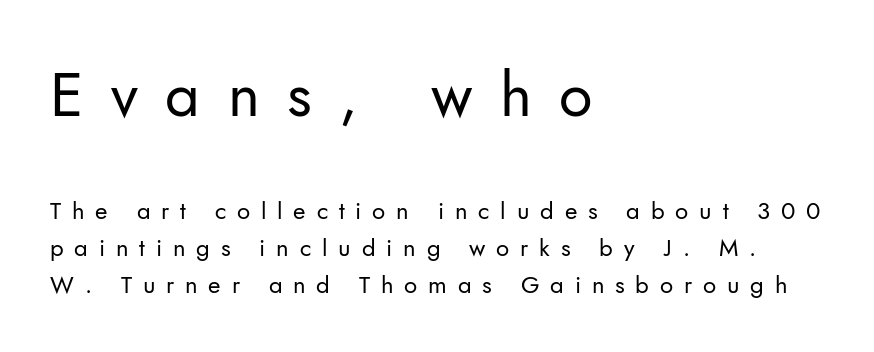
{"serif": "no", "italic": "no", "bold": "no", "weight": "regular", "width": "normal", "stroke_contrast": "low", "x_height": "small", "monospaced": "no", "underline": "no", "align": "left", "line_spacing": "normal", "line_spacing_ratio": 1.54, "letter_spacing": "wide", "letter_spacing_em": 0.45, "larger_block": "first", "size_ratio": 2.54, "glyph_px": 61}
